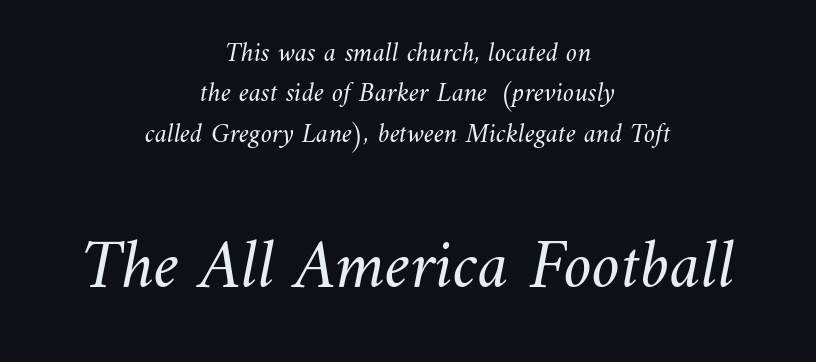
{"bold": "no", "weight": "light", "width": "normal", "stroke_contrast": "medium", "x_height": "small", "monospaced": "no", "underline": "no", "align": "center", "line_spacing": "normal", "line_spacing_ratio": 1.44, "letter_spacing": "normal", "letter_spacing_em": 0.0, "larger_block": "second", "size_ratio": 2.54, "glyph_px": 71}
